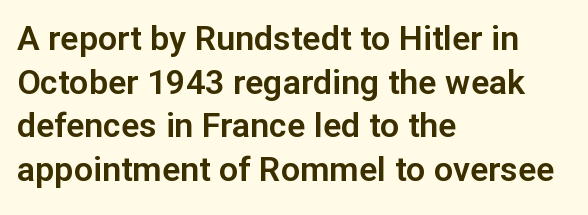
Underlining? Definitely not there. Each letter's strokes conclude bluntly, with no projecting serifs. The letters advance in unequal steps, a hallmark of proportional type. A typesetter would call this leading conventional body-copy spacing.
